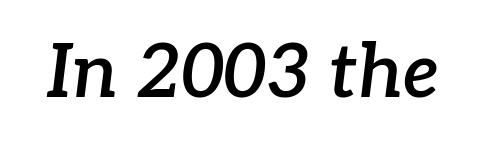
The image shows 74 px semibold serif type, italic (leaning right); set normal letter spacing, not underlined; low stroke contrast and a medium x-height.
